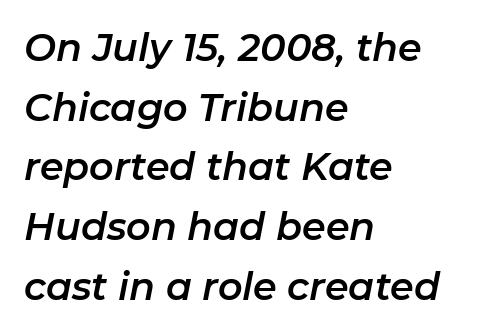
{"italic": "yes", "lean": "right", "slant_degrees": 11, "width": "normal", "stroke_contrast": "low", "x_height": "medium", "monospaced": "no", "underline": "no", "align": "left", "line_spacing": "normal", "line_spacing_ratio": 1.57, "letter_spacing": "normal", "letter_spacing_em": 0.0, "glyph_px": 38}
